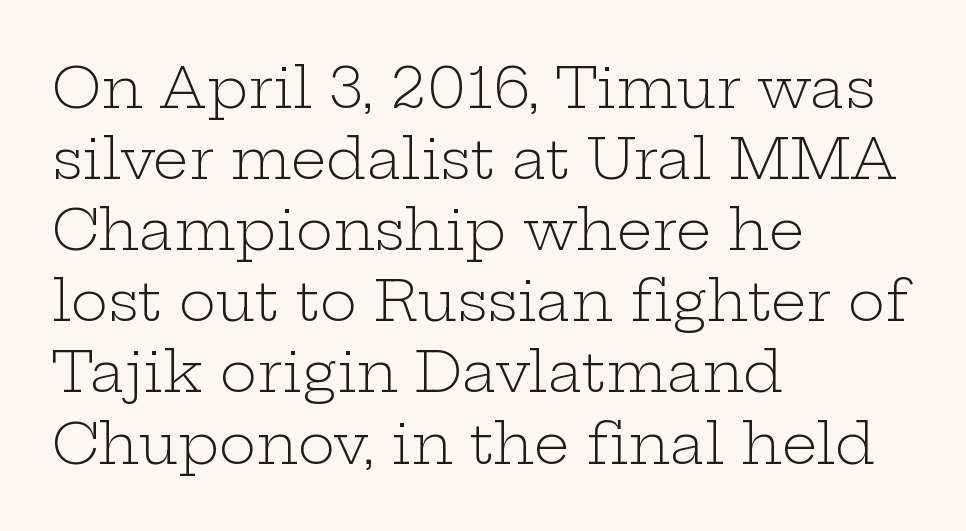
Q: Is the text bold? A: No.
Q: Is the text italic (slanted)? A: No, it is upright.
Q: Is the typeface a serif or a sans-serif typeface? A: Serif.
Q: Is the text underlined? A: No.
Q: How is the paragraph aligned? A: Left-aligned.
Q: Is the spacing between letters normal or unusually wide? A: Normal.
Q: Is the spacing between lines tight, normal or loose? A: Normal.
Q: Width (condensed, normal, or wide)? A: Wide.
Q: Stroke contrast? A: Low.
Q: x-height? A: Medium.
Q: Monospaced? A: No.
